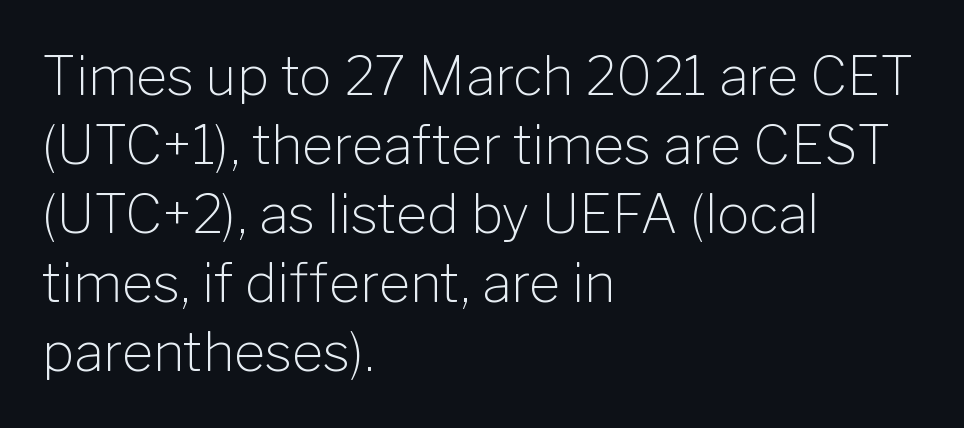
{"serif": "no", "italic": "no", "bold": "no", "weight": "light", "width": "normal", "stroke_contrast": "low", "x_height": "medium", "monospaced": "no", "underline": "no", "align": "left", "line_spacing": "normal", "line_spacing_ratio": 1.28, "letter_spacing": "normal", "letter_spacing_em": 0.0, "glyph_px": 54}
